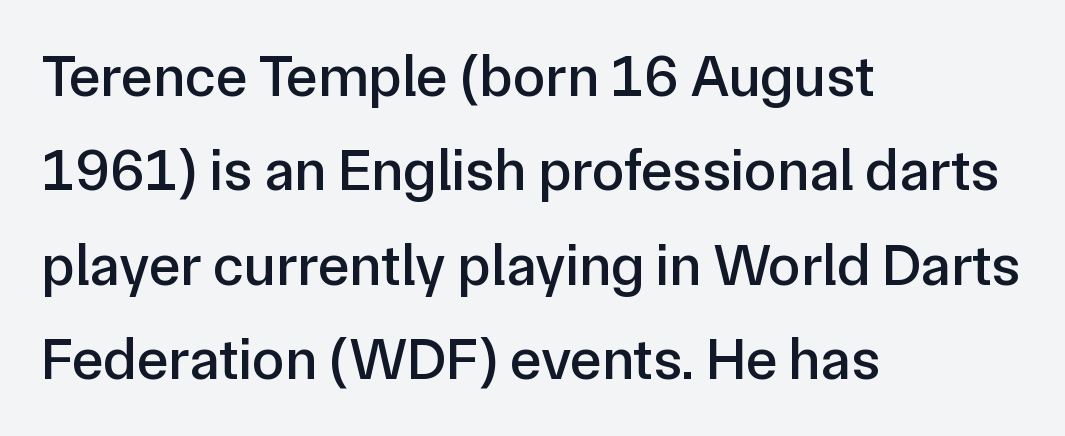
The image shows 59 px sans-serif type, upright; set left-aligned, normal line spacing (1.6x), normal letter spacing, not underlined; low stroke contrast and a medium x-height.
